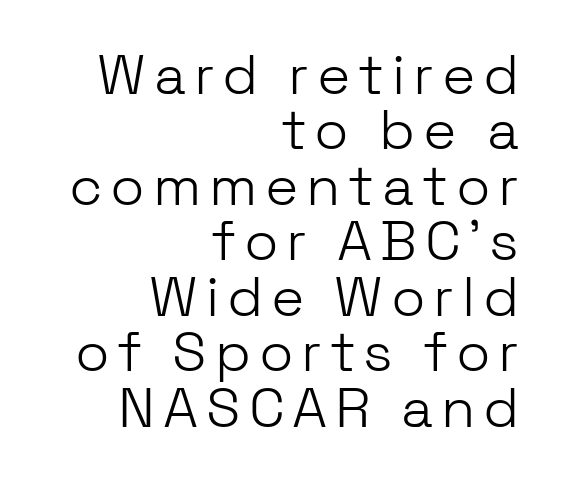
The image shows 56 px light sans-serif type, upright; set right-aligned, tight line spacing (0.99x), not underlined; low stroke contrast and a medium x-height.
